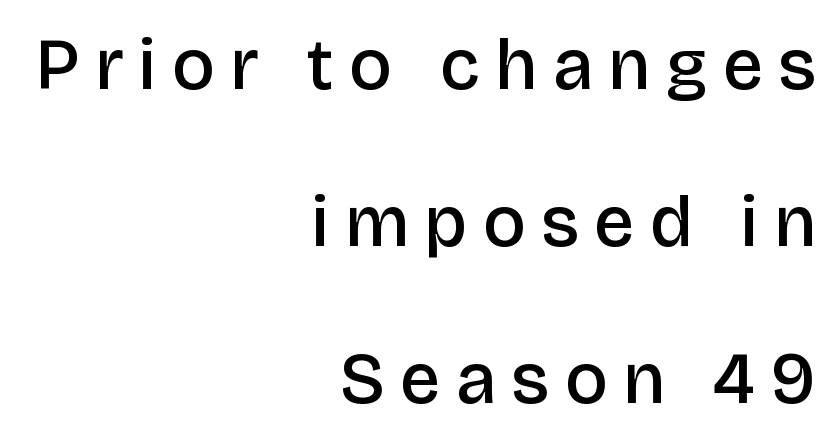
Q: Is the text bold? A: Semi-bold.
Q: Is the text italic (slanted)? A: No, it is upright.
Q: Is the typeface a serif or a sans-serif typeface? A: Sans-serif.
Q: Is the text underlined? A: No.
Q: How is the paragraph aligned? A: Right-aligned.
Q: Is the spacing between letters normal or unusually wide? A: Unusually wide.
Q: Is the spacing between lines tight, normal or loose? A: Loose.
Q: Width (condensed, normal, or wide)? A: Normal.
Q: Stroke contrast? A: Low.
Q: x-height? A: Large.
Q: Monospaced? A: No.
